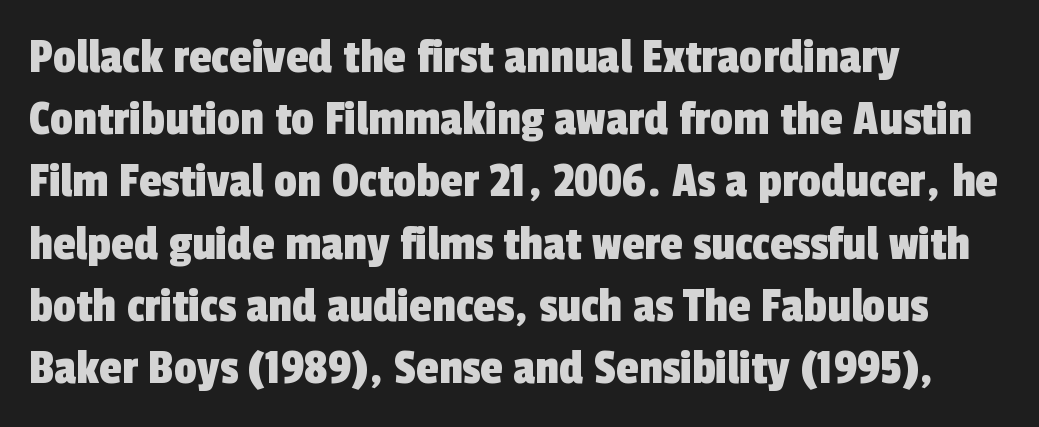
{"serif": "no", "width": "condensed", "x_height": "medium", "monospaced": "no", "underline": "no", "align": "left", "line_spacing_ratio": 1.22, "letter_spacing": "normal", "letter_spacing_em": 0.0, "glyph_px": 51}
